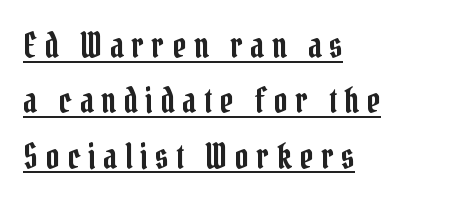
The image shows 34 px condensed serif type, upright; set left-aligned, normal line spacing (1.63x), unusually wide letter spacing (+0.22 em), underlined; low stroke contrast and a medium x-height.
